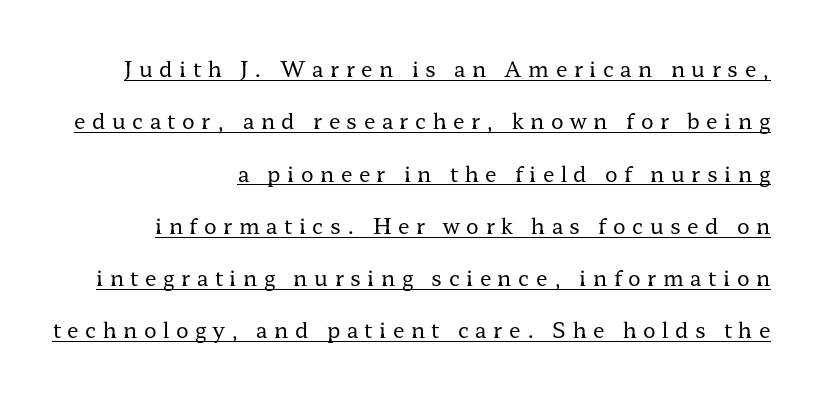
{"italic": "no", "bold": "no", "underline": "yes", "align": "right", "line_spacing": "loose", "line_spacing_ratio": 2.49, "letter_spacing": "wide", "letter_spacing_em": 0.31, "glyph_px": 21}
